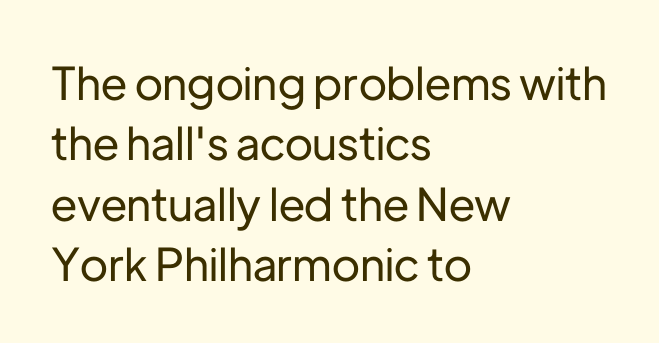
Only glyphs here, with clear space below each row. Is this a fixed-width face? No — the glyphs have proportional, varying widths. Nothing unusual about the tracking: characters are spaced as the font intends. Line starts are locked; line ends wander. Every stem runs plumb, perpendicular to the baseline. You can tell from the bare stems that sans-serif type was used.
